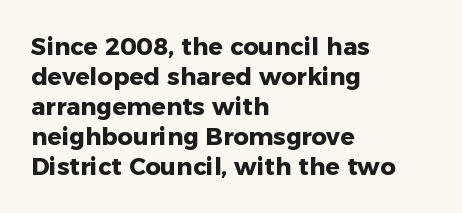
Q: Is the text bold? A: Yes.
Q: Is the text italic (slanted)? A: No, it is upright.
Q: Is the text underlined? A: No.
Q: How is the paragraph aligned? A: Left-aligned.
Q: Is the spacing between letters normal or unusually wide? A: Normal.
Q: Is the spacing between lines tight, normal or loose? A: Normal.
